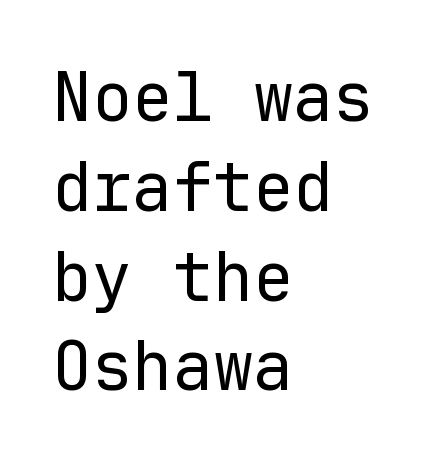
Q: Is the text bold? A: No.
Q: Is the text italic (slanted)? A: No, it is upright.
Q: Is the typeface a serif or a sans-serif typeface? A: Sans-serif.
Q: Is the text underlined? A: No.
Q: How is the paragraph aligned? A: Left-aligned.
Q: Is the spacing between letters normal or unusually wide? A: Normal.
Q: Is the spacing between lines tight, normal or loose? A: Normal.
Q: Width (condensed, normal, or wide)? A: Normal.
Q: Stroke contrast? A: Low.
Q: x-height? A: Medium.
Q: Monospaced? A: Yes.
